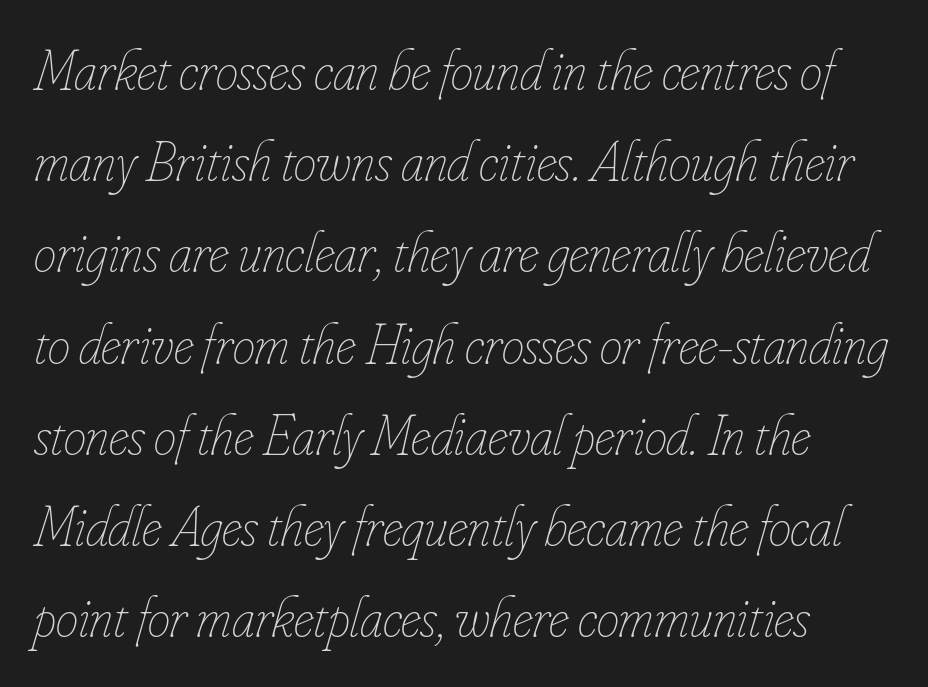
Q: Is the text bold? A: No.
Q: Is the text italic (slanted)? A: Yes, it leans right by about 16 degrees.
Q: Is the text underlined? A: No.
Q: Is the spacing between letters normal or unusually wide? A: Normal.
Q: Is the spacing between lines tight, normal or loose? A: Normal.
Q: Width (condensed, normal, or wide)? A: Condensed.
Q: Stroke contrast? A: Low.
Q: x-height? A: Small.
Q: Monospaced? A: No.
